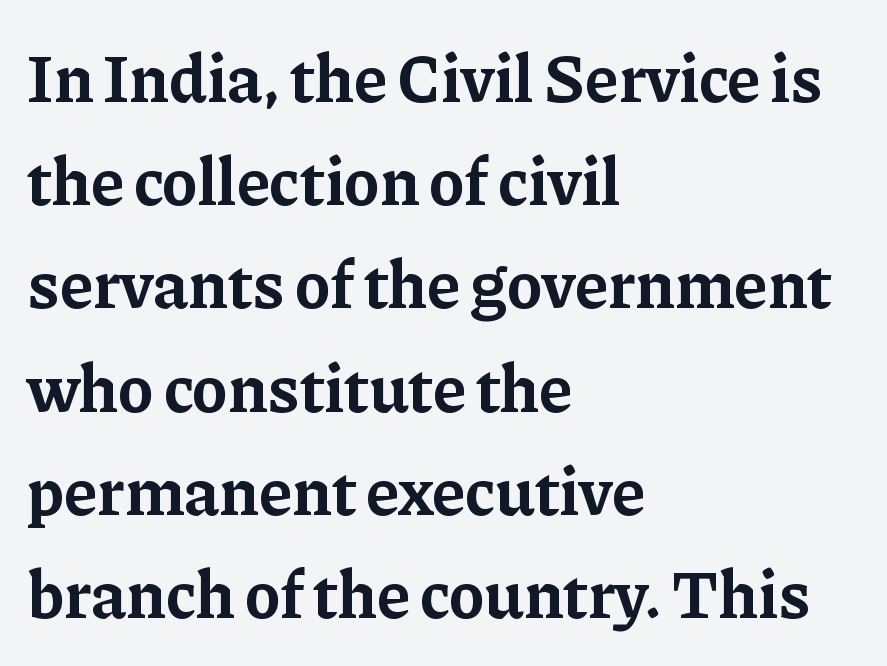
Q: Is the text bold? A: Yes.
Q: Is the text italic (slanted)? A: No, it is upright.
Q: Is the typeface a serif or a sans-serif typeface? A: Serif.
Q: Is the text underlined? A: No.
Q: How is the paragraph aligned? A: Left-aligned.
Q: Is the spacing between letters normal or unusually wide? A: Normal.
Q: Is the spacing between lines tight, normal or loose? A: Normal.
Q: Width (condensed, normal, or wide)? A: Normal.
Q: Stroke contrast? A: Low.
Q: x-height? A: Medium.
Q: Monospaced? A: No.
